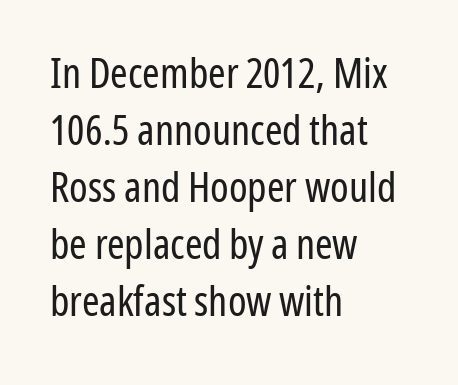
{"serif": "no", "italic": "no", "bold": "no", "weight": "regular", "width": "condensed", "stroke_contrast": "low", "x_height": "medium", "monospaced": "no", "underline": "no", "align": "left", "line_spacing": "normal", "line_spacing_ratio": 1.36, "letter_spacing": "normal", "letter_spacing_em": 0.0, "glyph_px": 42}
